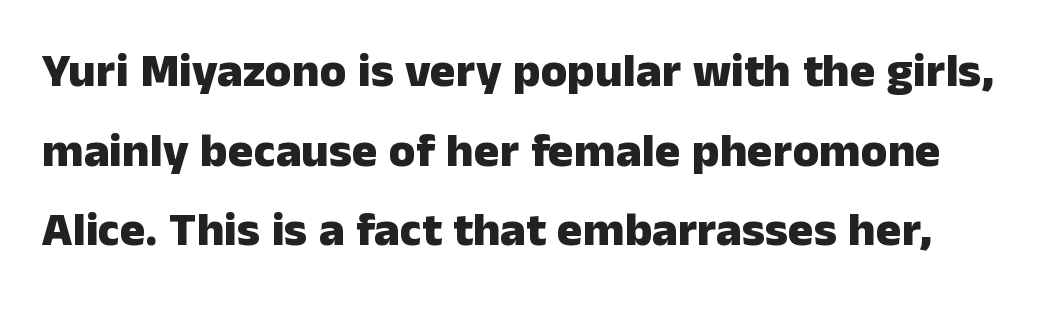
Successive baselines arrive at the customary interval. The letters sit at their default tracking, neither squeezed nor spread. Type without underlining. Does the type have serifs? No, each stem ends abruptly. The face used here is proportionally spaced, like ordinary book or web type.
